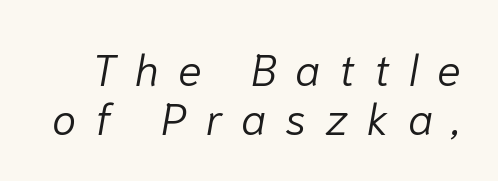
{"italic": "yes", "lean": "right", "slant_degrees": 10, "bold": "no", "weight": "light", "width": "normal", "stroke_contrast": "low", "x_height": "medium", "monospaced": "no", "underline": "no", "line_spacing": "tight", "line_spacing_ratio": 1.11, "letter_spacing": "wide", "letter_spacing_em": 0.43, "glyph_px": 44}
